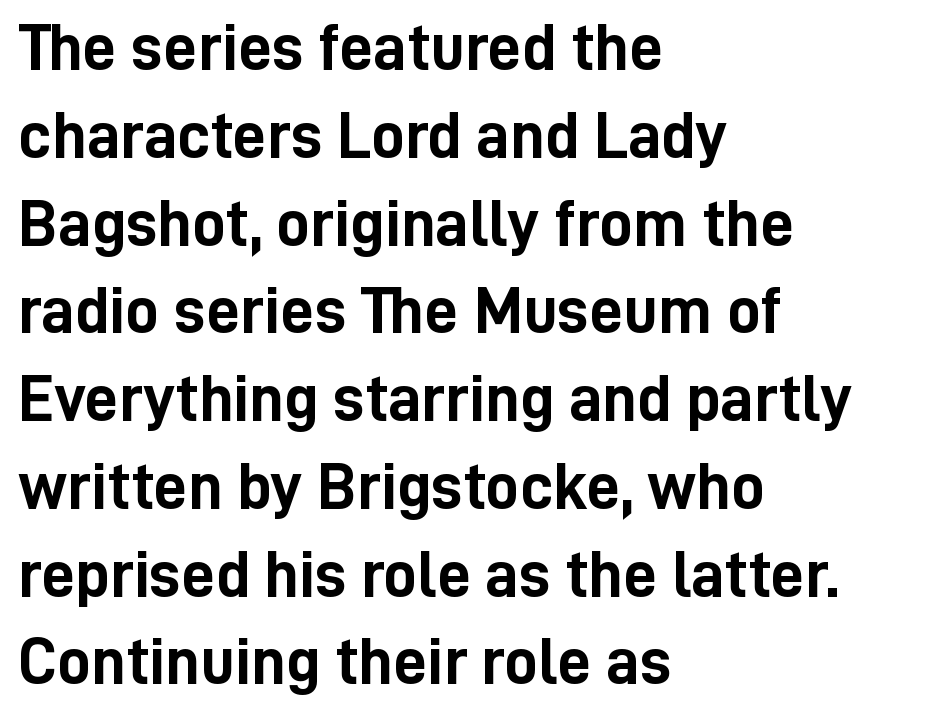
Spacing verdict: proportional, widths tailored to each character. Its strokes are broad and dark, the hallmark of bold type. Regarding leading, the lines here are spaced in the standard way. Each row of text sits above clean, open space. Tracking value appears to be zero — textbook default spacing.
